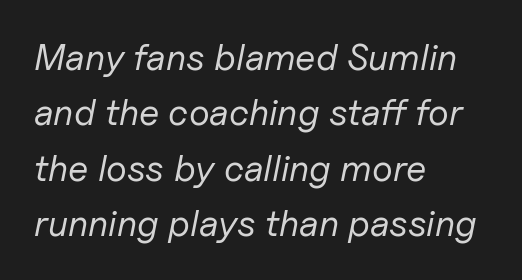
Stem width sits at or under what a default text font uses. The rendering anchors every line to the left-hand side. Horizontal bands of white between lines are of average thickness. The glyphs look as if they've been sheared to an angle.
